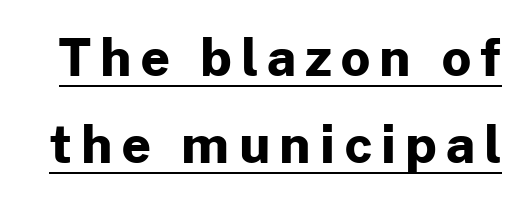
The image shows 51 px bold sans-serif type, upright; set normal line spacing (1.7x), underlined; low stroke contrast and a medium x-height.
